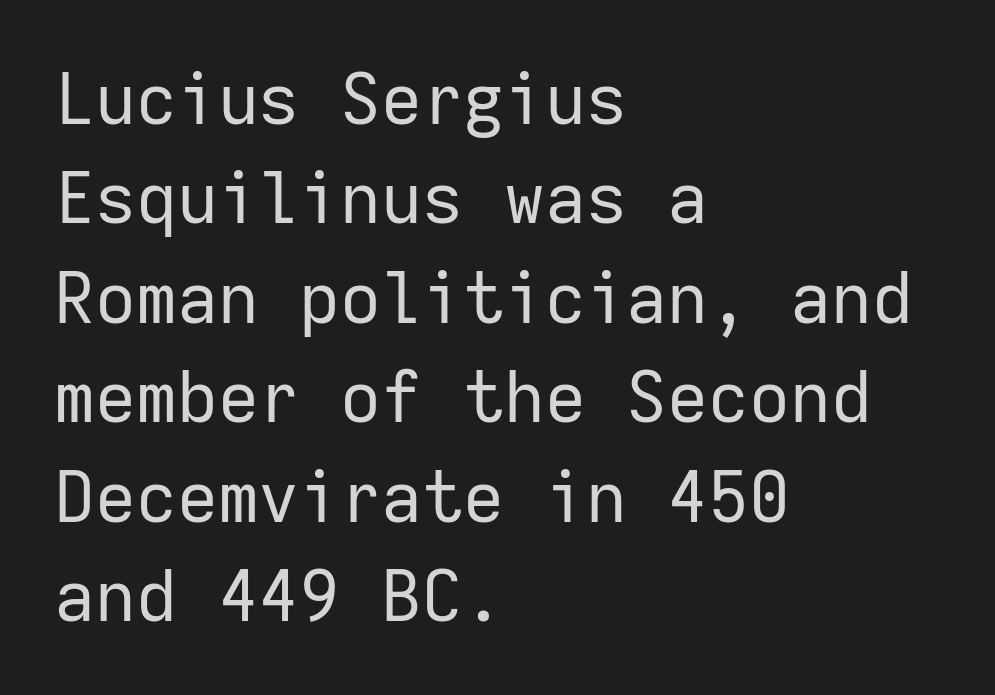
The image shows 71 px regular-weight sans-serif type, upright, monospaced; set left-aligned, normal line spacing (1.4x), normal letter spacing, not underlined; low stroke contrast and a medium x-height.
